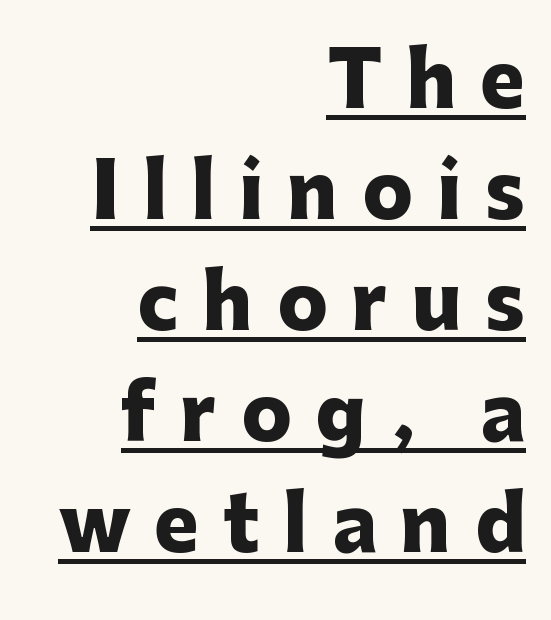
The image shows 75 px heavy sans-serif type, upright; set right-aligned, normal line spacing (1.48x), unusually wide letter spacing (+0.32 em), underlined; low stroke contrast and a medium x-height.
